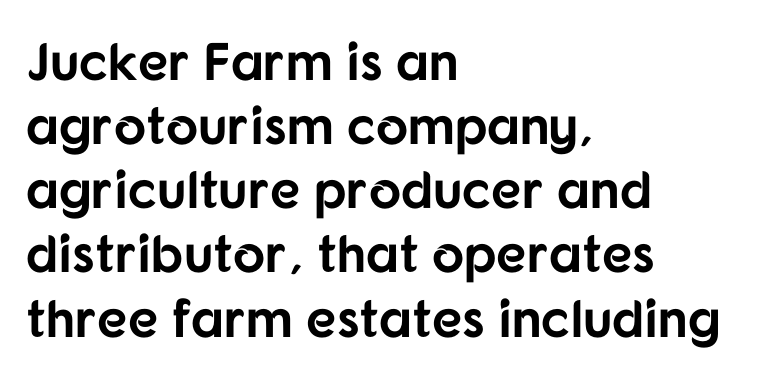
{"serif": "no", "italic": "no", "bold": "yes", "weight": "bold", "width": "normal", "stroke_contrast": "low", "x_height": "medium", "monospaced": "no", "underline": "no", "align": "left", "line_spacing_ratio": 1.21, "letter_spacing": "normal", "letter_spacing_em": 0.0, "glyph_px": 53}
